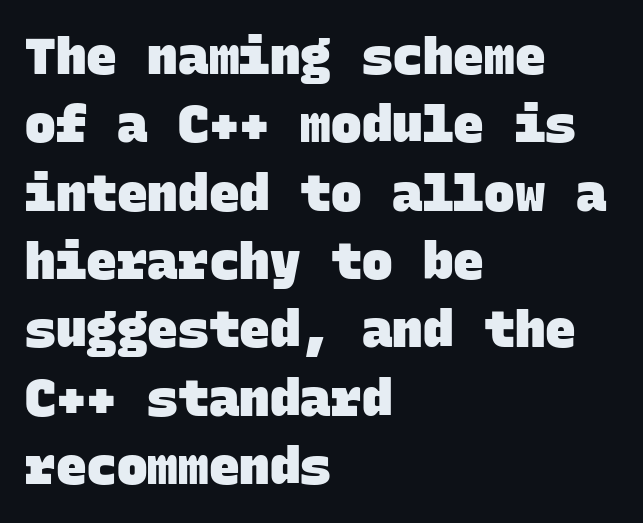
Looks like terminal output: every glyph gets an equal slot. Descenders are the only things crossing below the line. Compared with typical paragraphs, the rows here are spaced about the same. You could call the tracking neutral — neither tight nor loose.
